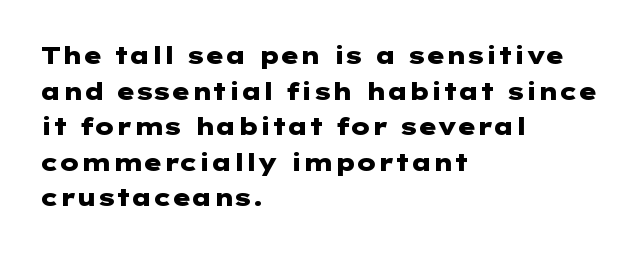
Its strokes are broad and dark, the hallmark of bold type. Short and long lines alike share a common starting point at left. Reading down the column, the eye jumps a familiar distance to each next line. Bare-footed words on every line.
